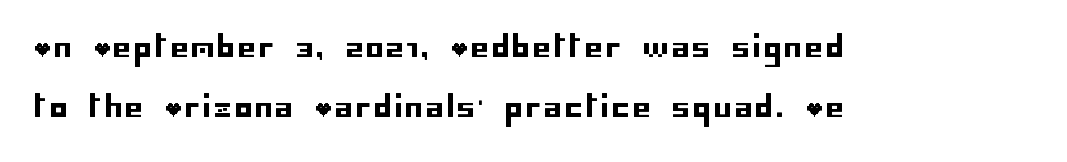
Q: Is the text italic (slanted)? A: No, it is upright.
Q: Is the typeface a serif or a sans-serif typeface? A: Sans-serif.
Q: Is the text underlined? A: No.
Q: How is the paragraph aligned? A: Left-aligned.
Q: Is the spacing between lines tight, normal or loose? A: Loose.
Q: Width (condensed, normal, or wide)? A: Normal.
Q: Stroke contrast? A: Low.
Q: x-height? A: Large.
